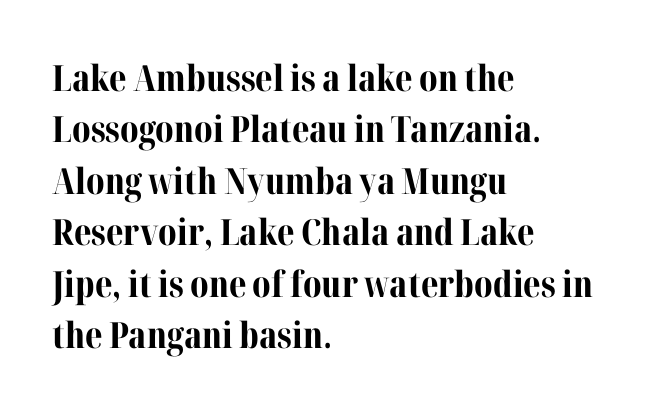
Every character sits straight up, as roman type does. Its strokes are broad and dark, the hallmark of bold type. Words float on clear page, feet unadorned. This sample keeps an unexceptional amount of space between lines. Every row of glyphs begins at an identical x-position on the left. Regarding serifs, this sample has them.
